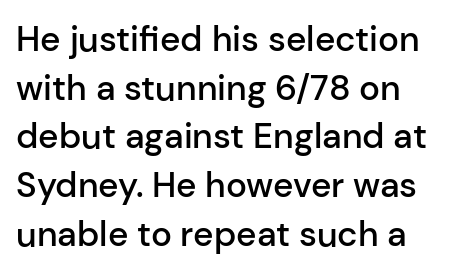
{"serif": "no", "italic": "no", "bold": "semi", "weight": "semibold", "width": "normal", "stroke_contrast": "low", "x_height": "medium", "monospaced": "no", "underline": "no", "line_spacing": "normal", "line_spacing_ratio": 1.39, "letter_spacing": "normal", "letter_spacing_em": 0.0, "glyph_px": 35}
